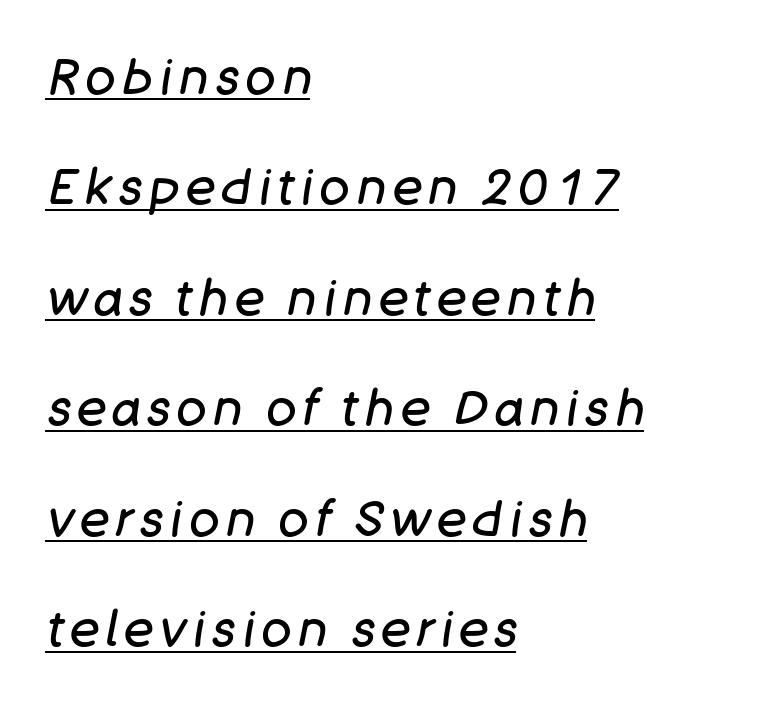
The image shows 50 px regular-weight type, italic (leaning right); set left-aligned, loose line spacing (2.21x), underlined; low stroke contrast and a large x-height.
